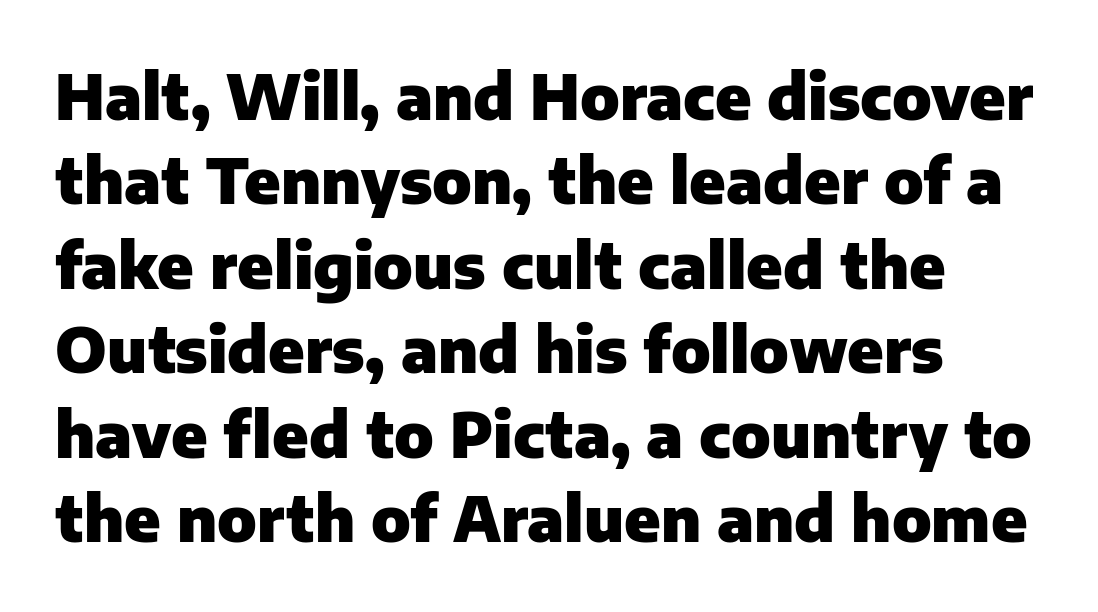
Is the letter spacing exaggerated? No — it looks like the ordinary default. The rendering uses a moderate line-height, typical for paragraphs. Upright lettering throughout. This is heavy type, rendered in bold.
